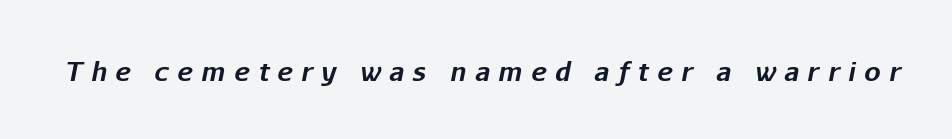
Beneath every word, the page is bare. Glyph-to-glyph distance is far greater than everyday printed text. The whole block is typeset with a tilt. How heavy is the stroke? Heavy — this is a bold.
